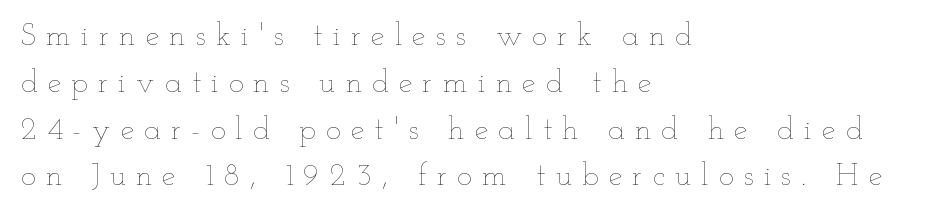
Has an underline been added? It has not. Does extra space separate the letters? Yes, quite a lot of it. Spacing verdict: proportional, widths tailored to each character. All the whitespace from short lines collects on the right.
